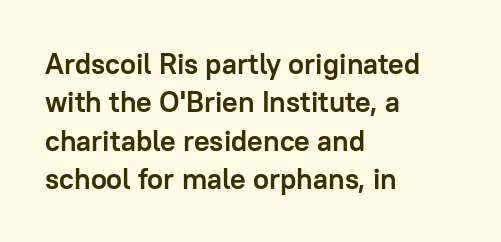
{"serif": "no", "italic": "no", "bold": "yes", "weight": "semibold", "width": "normal", "stroke_contrast": "low", "x_height": "medium", "monospaced": "no", "underline": "no", "align": "left", "line_spacing": "normal", "line_spacing_ratio": 1.32, "letter_spacing": "normal", "letter_spacing_em": 0.0, "glyph_px": 29}
